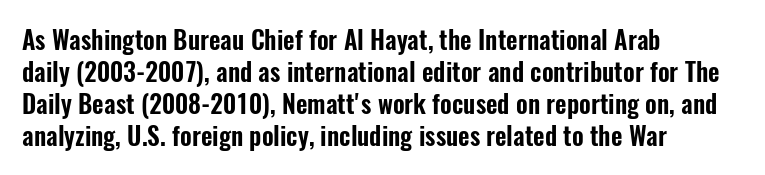
Q: Is the text italic (slanted)? A: No, it is upright.
Q: Is the text underlined? A: No.
Q: How is the paragraph aligned? A: Left-aligned.
Q: Is the spacing between letters normal or unusually wide? A: Normal.
Q: Is the spacing between lines tight, normal or loose? A: Normal.
